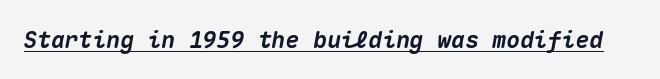
The image shows 23 px bold type, italic (leaning right); set normal letter spacing, underlined.
